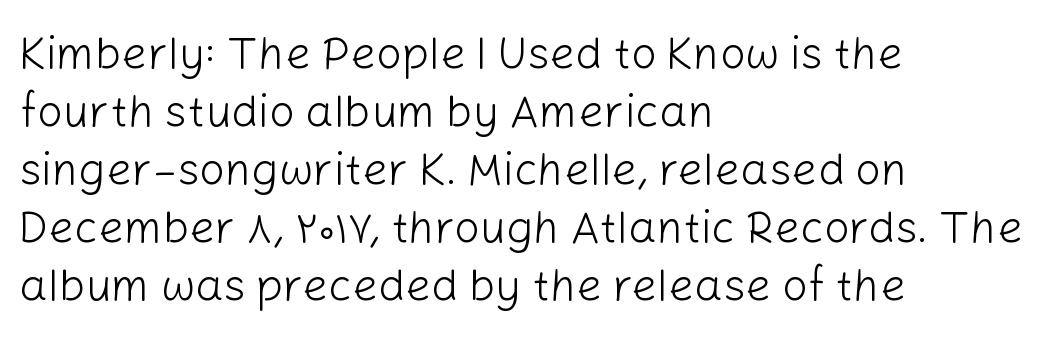
The image shows 45 px light sans-serif type, upright; set left-aligned, normal line spacing (1.29x), normal letter spacing, not underlined; low stroke contrast and a medium x-height.
